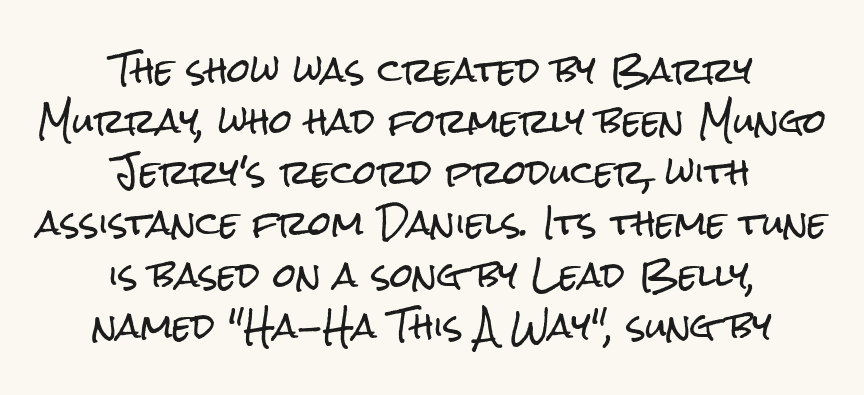
Q: Is the text italic (slanted)? A: No, it is upright.
Q: Is the typeface a serif or a sans-serif typeface? A: Sans-serif.
Q: Is the text underlined? A: No.
Q: How is the paragraph aligned? A: Centered.
Q: Is the spacing between letters normal or unusually wide? A: Normal.
Q: Is the spacing between lines tight, normal or loose? A: Normal.
Q: Width (condensed, normal, or wide)? A: Condensed.
Q: Stroke contrast? A: Low.
Q: x-height? A: Medium.
Q: Monospaced? A: No.
